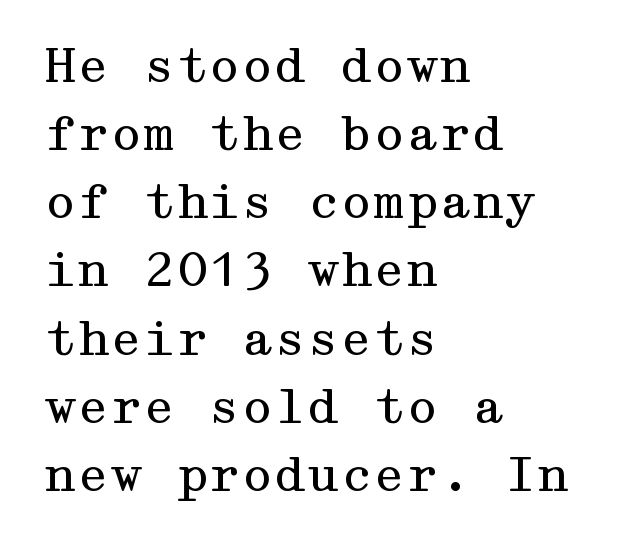
The image shows 47 px regular-weight, wide serif type, upright; set left-aligned, normal line spacing (1.45x), normal letter spacing, not underlined; medium stroke contrast and a medium x-height.
